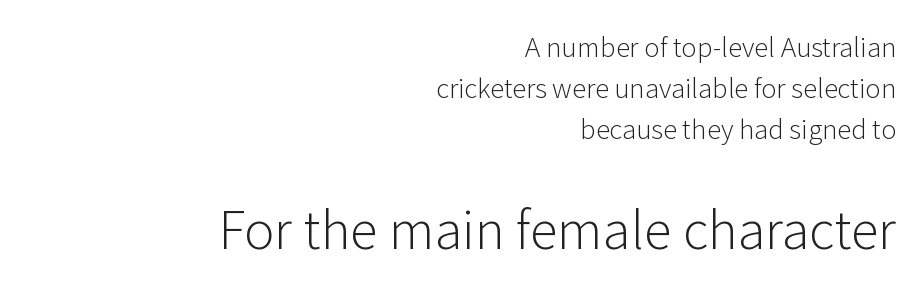
Type size steps up from the first block to the second. What stands out about the letter spacing? Nothing — it is the standard amount. If you drew a line through each stem, it would be perfectly vertical. This rendering employs a face without finishing strokes, i.e., a sans-serif.
